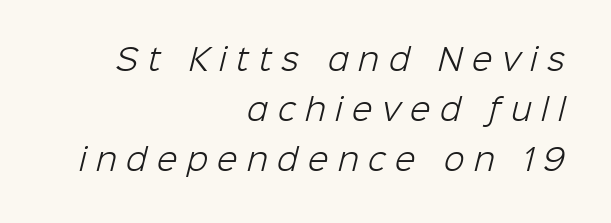
{"serif": "no", "bold": "no", "weight": "light", "width": "normal", "stroke_contrast": "low", "x_height": "medium", "monospaced": "no", "underline": "no", "align": "right", "line_spacing": "normal", "line_spacing_ratio": 1.66, "letter_spacing": "wide", "letter_spacing_em": 0.32, "glyph_px": 30}
